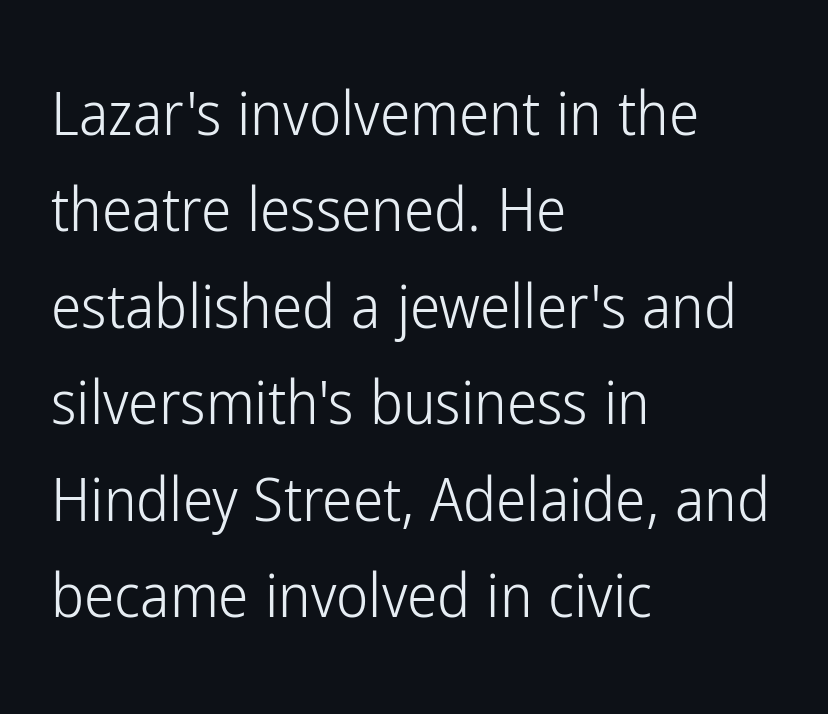
Q: Is the text bold? A: No.
Q: Is the text italic (slanted)? A: No, it is upright.
Q: Is the typeface a serif or a sans-serif typeface? A: Sans-serif.
Q: Is the text underlined? A: No.
Q: How is the paragraph aligned? A: Left-aligned.
Q: Is the spacing between letters normal or unusually wide? A: Normal.
Q: Is the spacing between lines tight, normal or loose? A: Normal.
Q: Width (condensed, normal, or wide)? A: Condensed.
Q: Stroke contrast? A: Low.
Q: x-height? A: Medium.
Q: Monospaced? A: No.
